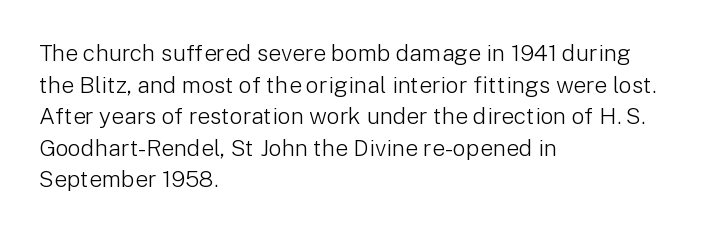
{"italic": "no", "bold": "no", "underline": "no", "align": "left", "line_spacing": "normal", "line_spacing_ratio": 1.37, "letter_spacing": "normal", "letter_spacing_em": 0.0, "glyph_px": 23}
